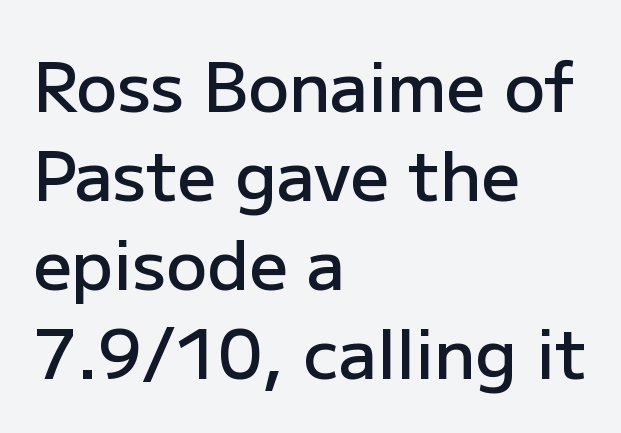
The image shows 68 px semibold sans-serif type, upright; set left-aligned, normal line spacing (1.31x), normal letter spacing, not underlined; low stroke contrast and a medium x-height.
